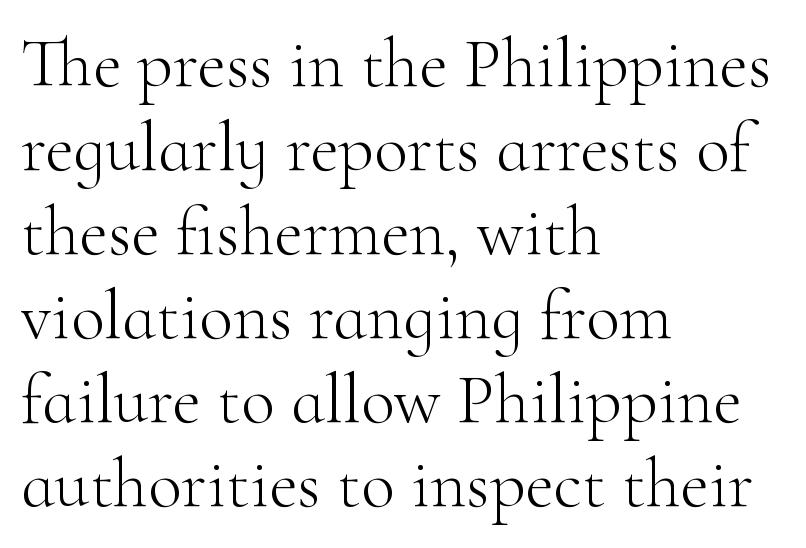
Q: Is the text bold? A: No.
Q: Is the text italic (slanted)? A: No, it is upright.
Q: Is the typeface a serif or a sans-serif typeface? A: Serif.
Q: Is the text underlined? A: No.
Q: How is the paragraph aligned? A: Left-aligned.
Q: Is the spacing between letters normal or unusually wide? A: Normal.
Q: Width (condensed, normal, or wide)? A: Normal.
Q: Stroke contrast? A: High.
Q: x-height? A: Small.
Q: Monospaced? A: No.
